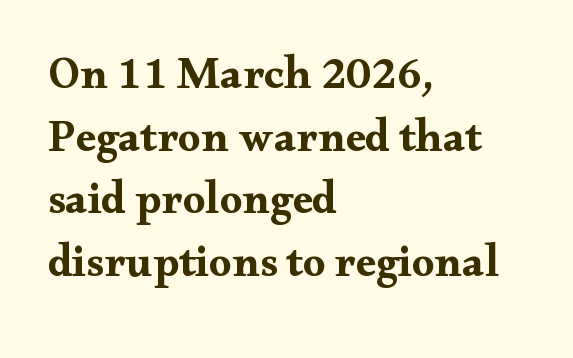
Varying glyph widths throughout — classic text-font behaviour. Little horizontal feet cap the strokes, marking this as serif type. Rendered with straight, roman letterforms. The string is rendered with underlining switched off.
